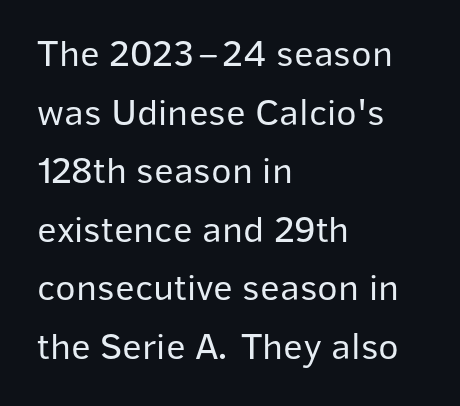
Is this a sans? Yes — the strokes have no serifs. Each letter keeps its own natural width here, so spacing adapts to shape. Unbolded letterforms with no extra heft. Every stem runs plumb, perpendicular to the baseline. The rendering keeps characters at their native spacing.
